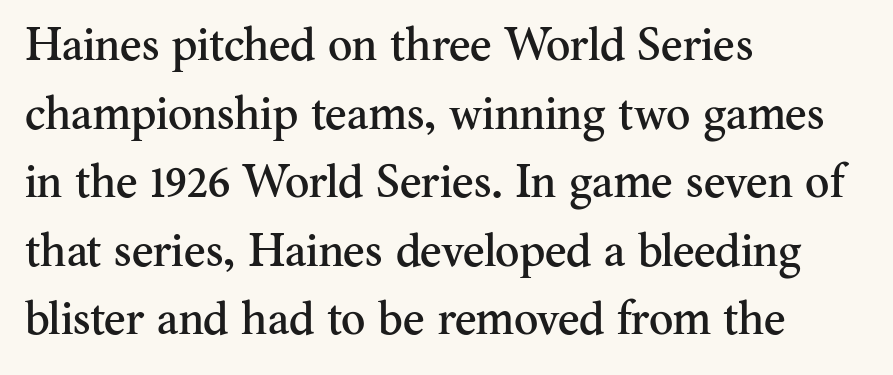
Descender tails drop into unmarked territory. The tracking reads as untouched default to a designer's eye. The face used here is seriffed, in the tradition of book romans. The letters stand upright; this is a roman face. Is the block centered? No — it sits flush against the left margin.
